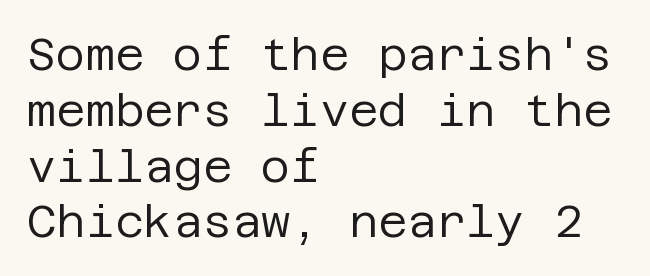
Q: Is the text bold? A: No.
Q: Is the text italic (slanted)? A: No, it is upright.
Q: Is the typeface a serif or a sans-serif typeface? A: Sans-serif.
Q: Is the text underlined? A: No.
Q: How is the paragraph aligned? A: Left-aligned.
Q: Is the spacing between letters normal or unusually wide? A: Normal.
Q: Width (condensed, normal, or wide)? A: Normal.
Q: Stroke contrast? A: Low.
Q: x-height? A: Large.
